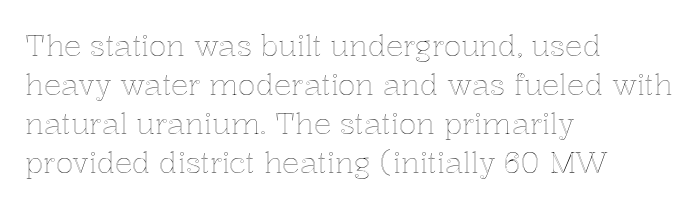
{"italic": "no", "width": "normal", "x_height": "medium", "monospaced": "no", "underline": "no", "align": "left", "line_spacing": "normal", "line_spacing_ratio": 1.35, "letter_spacing": "normal", "letter_spacing_em": 0.0, "glyph_px": 29}
